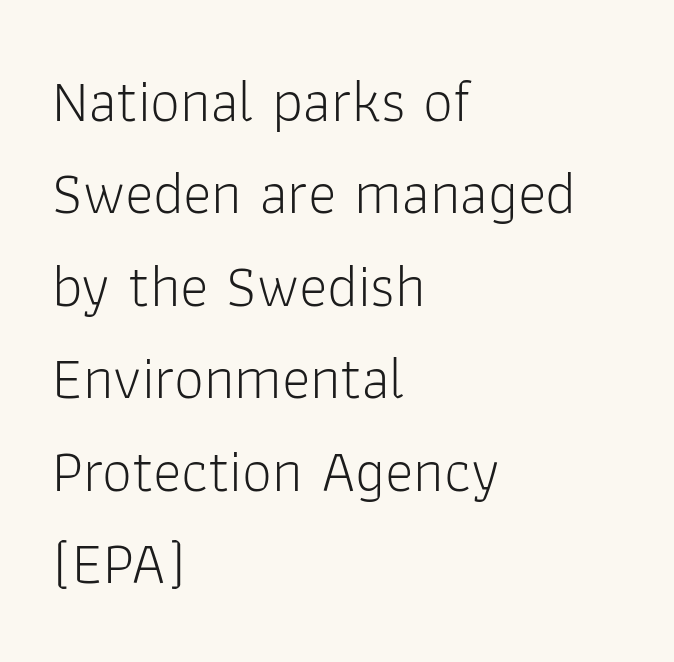
{"serif": "no", "italic": "no", "bold": "no", "weight": "light", "width": "normal", "stroke_contrast": "low", "x_height": "medium", "monospaced": "no", "underline": "no", "align": "left", "line_spacing": "normal", "line_spacing_ratio": 1.54, "letter_spacing": "normal", "letter_spacing_em": 0.0, "glyph_px": 60}
